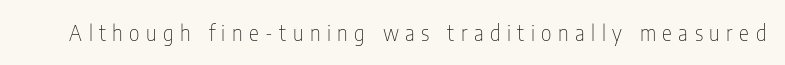
The image shows 21 px text type, upright; set unusually wide letter spacing (+0.31 em), not underlined.
